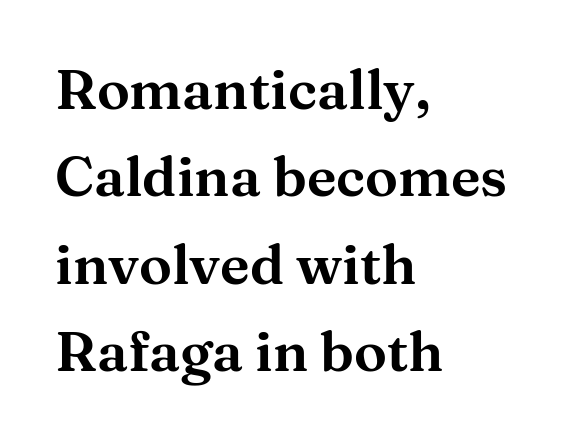
The image shows 55 px wide serif type, upright; set left-aligned, normal line spacing (1.59x), normal letter spacing, not underlined; medium stroke contrast and a medium x-height.
